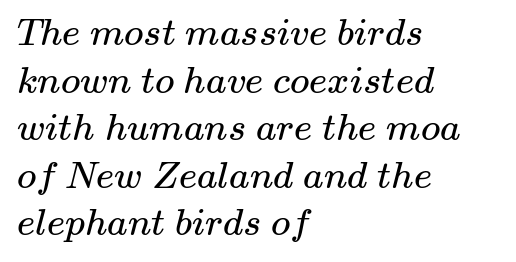
{"serif": "yes", "bold": "no", "weight": "regular", "width": "wide", "stroke_contrast": "medium", "x_height": "small", "monospaced": "no", "underline": "no", "align": "left", "line_spacing_ratio": 1.22, "letter_spacing": "normal", "letter_spacing_em": 0.0, "glyph_px": 39}
